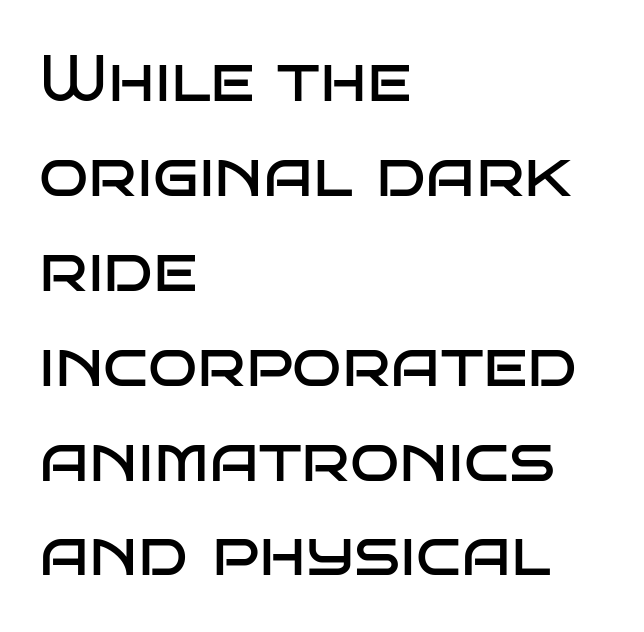
Q: Is the text bold? A: No.
Q: Is the text italic (slanted)? A: No, it is upright.
Q: Is the typeface a serif or a sans-serif typeface? A: Sans-serif.
Q: Is the text underlined? A: No.
Q: How is the paragraph aligned? A: Left-aligned.
Q: Is the spacing between letters normal or unusually wide? A: Normal.
Q: Is the spacing between lines tight, normal or loose? A: Normal.
Q: Width (condensed, normal, or wide)? A: Wide.
Q: Stroke contrast? A: Low.
Q: x-height? A: Large.
Q: Monospaced? A: No.
